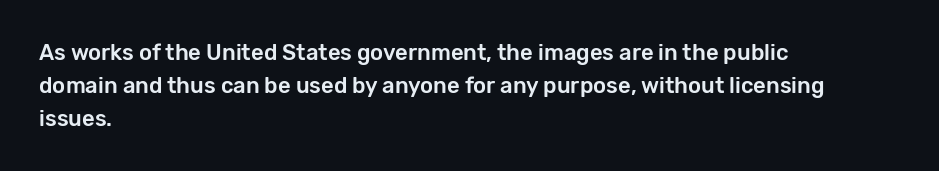
The image shows 22 px text type, upright; set left-aligned, normal line spacing (1.49x), normal letter spacing, not underlined.
